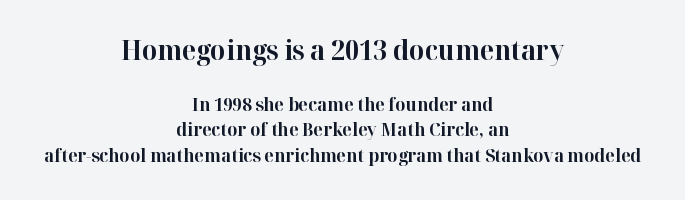
{"italic": "no", "bold": "yes", "underline": "no", "align": "center", "line_spacing": "normal", "line_spacing_ratio": 1.42, "letter_spacing": "normal", "letter_spacing_em": 0.0, "larger_block": "first", "size_ratio": 1.5, "glyph_px": 27}
